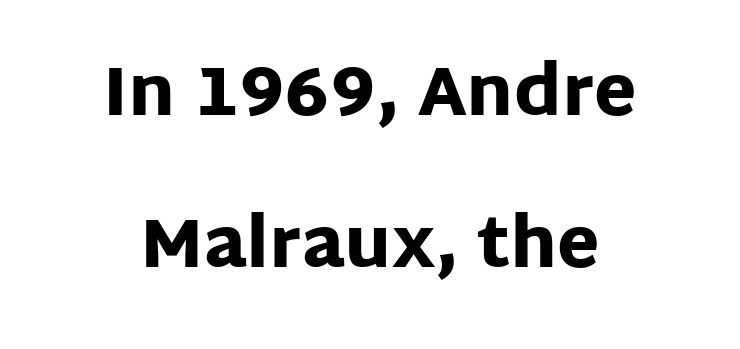
Q: Is the text bold? A: Yes.
Q: Is the text italic (slanted)? A: No, it is upright.
Q: Is the typeface a serif or a sans-serif typeface? A: Sans-serif.
Q: Is the text underlined? A: No.
Q: How is the paragraph aligned? A: Centered.
Q: Is the spacing between letters normal or unusually wide? A: Normal.
Q: Is the spacing between lines tight, normal or loose? A: Loose.
Q: Width (condensed, normal, or wide)? A: Normal.
Q: Stroke contrast? A: Low.
Q: x-height? A: Large.
Q: Monospaced? A: No.
